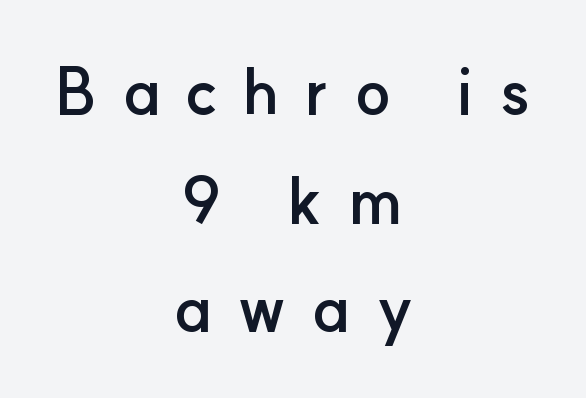
The image shows 65 px semibold sans-serif type, upright; set centered, normal line spacing (1.67x), unusually wide letter spacing (+0.39 em), not underlined; low stroke contrast and a small x-height.
